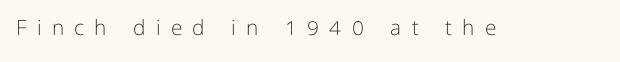
{"italic": "no", "bold": "no", "underline": "no", "letter_spacing": "wide", "letter_spacing_em": 0.49, "glyph_px": 21}
